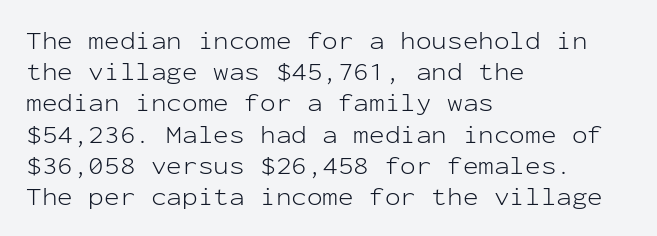
The image shows 26 px text type, upright; set left-aligned, line spacing 1.2x, normal letter spacing, not underlined.
